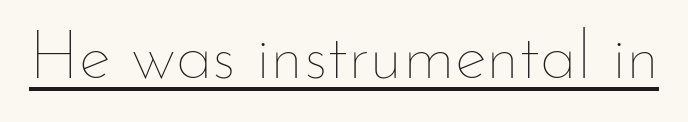
The rendering uses the underline text-decoration. Caption: standard tracking, unaltered. This is roman type, the default non-slanted kind. Weight class: somewhere from thin through regular.
